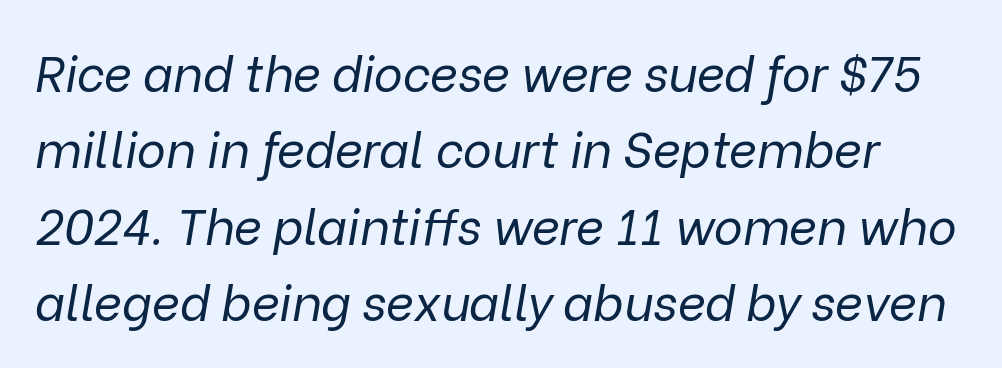
The image shows 49 px regular-weight type, italic (leaning right); set normal line spacing (1.56x), normal letter spacing, not underlined; low stroke contrast and a medium x-height.
